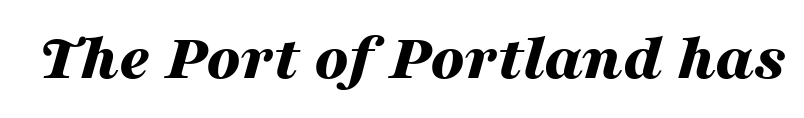
Q: Is the text bold? A: Yes.
Q: Is the text italic (slanted)? A: Yes, it leans right by about 16 degrees.
Q: Is the text underlined? A: No.
Q: Is the spacing between letters normal or unusually wide? A: Normal.
Q: Width (condensed, normal, or wide)? A: Wide.
Q: Stroke contrast? A: Medium.
Q: x-height? A: Medium.
Q: Monospaced? A: No.
